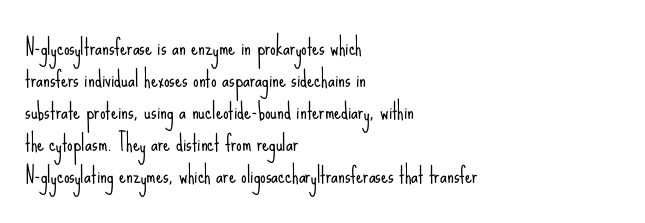
{"italic": "no", "bold": "no", "underline": "no", "align": "left", "line_spacing": "normal", "line_spacing_ratio": 1.46, "letter_spacing": "normal", "letter_spacing_em": 0.0, "glyph_px": 22}
